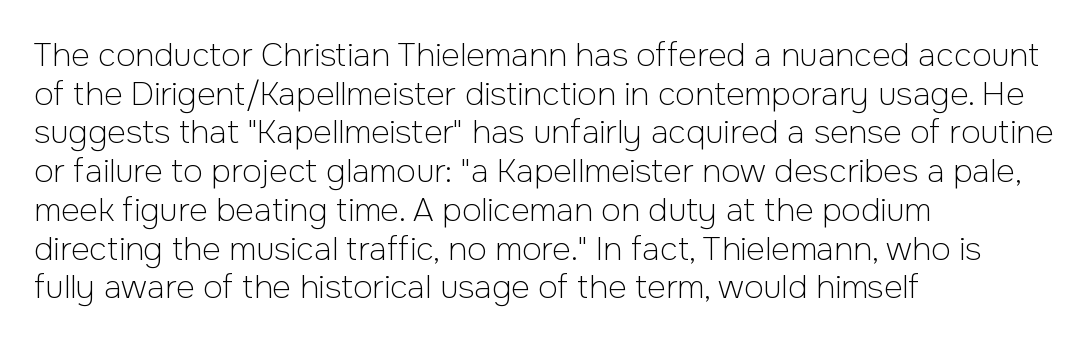
Q: Is the text bold? A: No.
Q: Is the text italic (slanted)? A: No, it is upright.
Q: Is the typeface a serif or a sans-serif typeface? A: Sans-serif.
Q: Is the text underlined? A: No.
Q: How is the paragraph aligned? A: Left-aligned.
Q: Is the spacing between letters normal or unusually wide? A: Normal.
Q: Width (condensed, normal, or wide)? A: Normal.
Q: Stroke contrast? A: Low.
Q: x-height? A: Medium.
Q: Monospaced? A: No.
